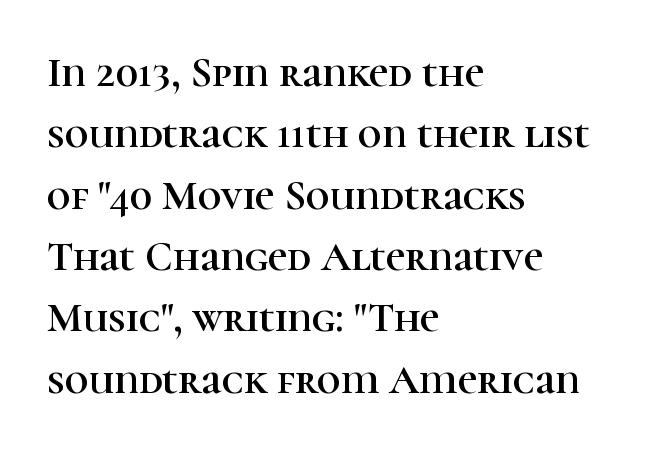
Q: Is the text italic (slanted)? A: No, it is upright.
Q: Is the typeface a serif or a sans-serif typeface? A: Serif.
Q: Is the text underlined? A: No.
Q: How is the paragraph aligned? A: Left-aligned.
Q: Is the spacing between letters normal or unusually wide? A: Normal.
Q: Is the spacing between lines tight, normal or loose? A: Normal.
Q: Width (condensed, normal, or wide)? A: Normal.
Q: Stroke contrast? A: High.
Q: x-height? A: Medium.
Q: Monospaced? A: No.
